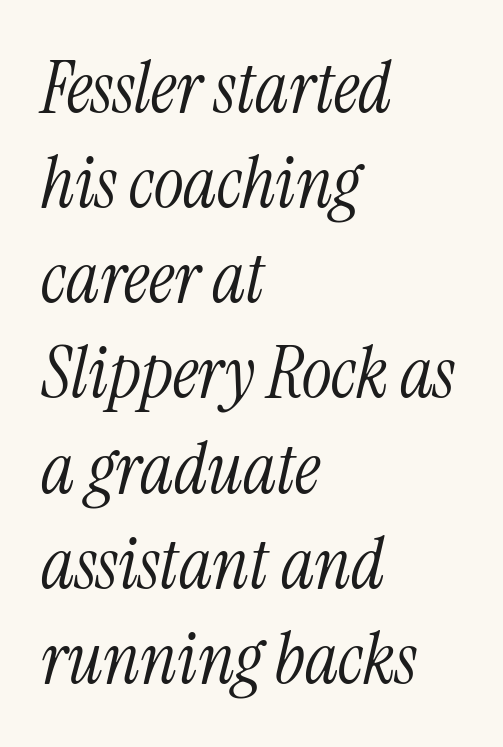
Summary of weight: not heavy and not bold. No extra tracking has been applied to these lines. Spacing verdict: proportional, widths tailored to each character. Serif or sans? Serif — the stroke terminals have little feet. Slant detected: the letters are inclined. One-word summary of the alignment: left.
